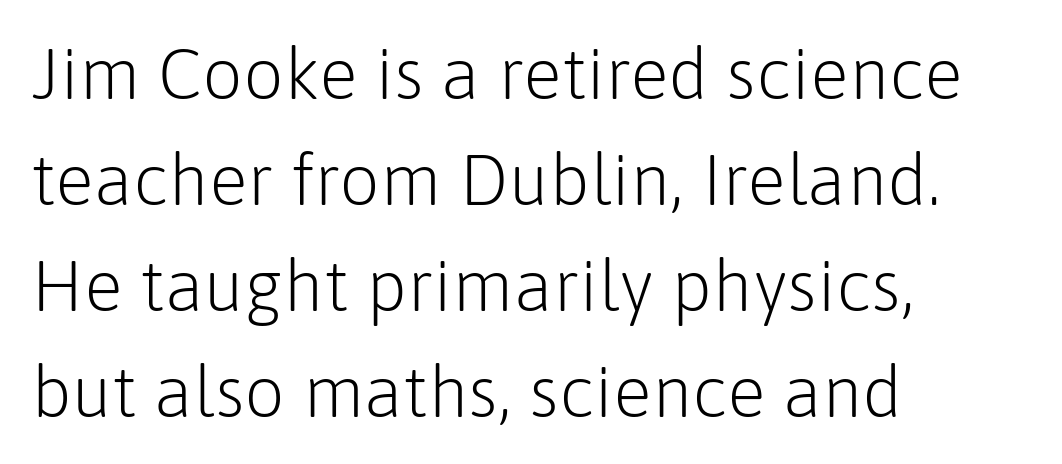
Stems and bowls with no extra thickness — not bold. Caption: multi-line text, flush left, ragged right. To sum up the face: it is a sans, with no serifs. The letters sit at their default tracking, neither squeezed nor spread. One glance says typical: line gaps are just what's usual. Underline: absent.
